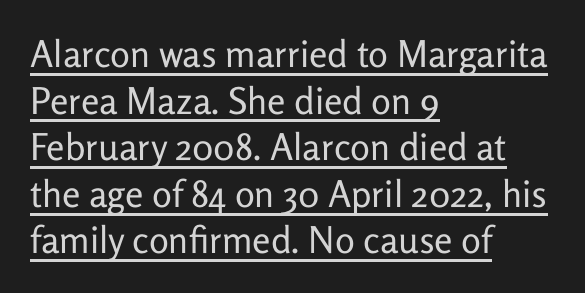
The image shows 37 px regular-weight sans-serif type, upright; set left-aligned, normal line spacing (1.26x), normal letter spacing, underlined; low stroke contrast and a medium x-height.
